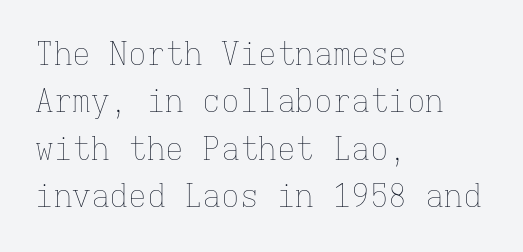
The image shows 31 px thin type, upright, monospaced; set left-aligned, normal line spacing (1.53x), normal letter spacing, not underlined; low stroke contrast and a medium x-height.
